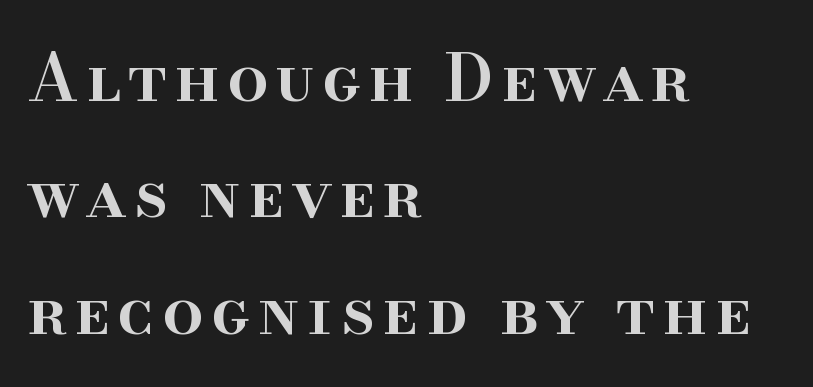
{"serif": "yes", "italic": "no", "bold": "semi", "weight": "semibold", "width": "normal", "stroke_contrast": "high", "x_height": "small", "monospaced": "no", "underline": "no", "align": "left", "line_spacing_ratio": 1.79, "glyph_px": 65}
